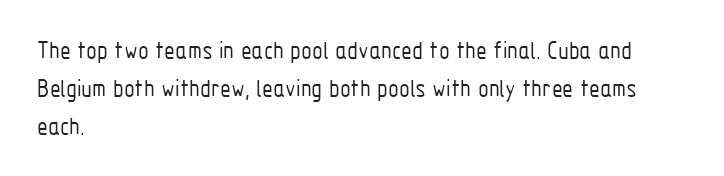
{"italic": "no", "bold": "no", "underline": "no", "align": "left", "line_spacing": "normal", "line_spacing_ratio": 1.52, "letter_spacing": "normal", "letter_spacing_em": 0.0, "glyph_px": 25}
